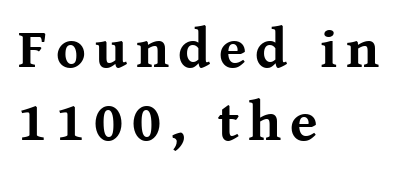
Q: Is the text bold? A: Yes.
Q: Is the text italic (slanted)? A: No, it is upright.
Q: Is the typeface a serif or a sans-serif typeface? A: Serif.
Q: Is the text underlined? A: No.
Q: How is the paragraph aligned? A: Left-aligned.
Q: Is the spacing between lines tight, normal or loose? A: Normal.
Q: Width (condensed, normal, or wide)? A: Normal.
Q: Stroke contrast? A: Medium.
Q: x-height? A: Medium.
Q: Monospaced? A: No.
